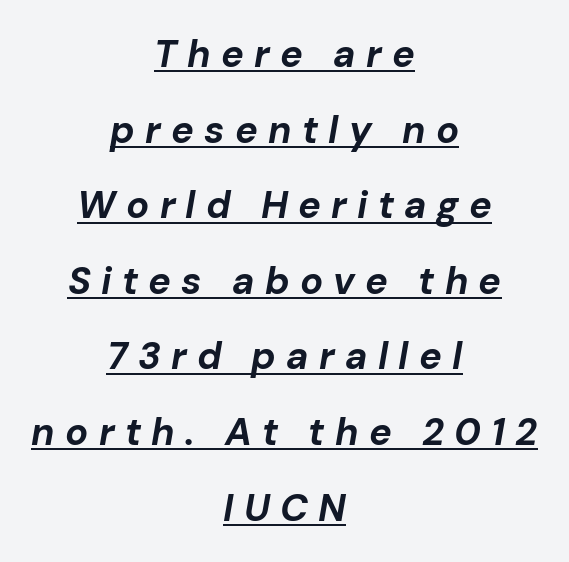
The leading is generous, giving the passage an open texture. Looks like regular typesetting: each glyph gets only the width it needs. Students, note that the glyphs here are deliberately spaced far apart. Chunky letters — that's bold for sure. The face used here appears with an underline applied. Neither beginnings nor endings align; midpoints do.
